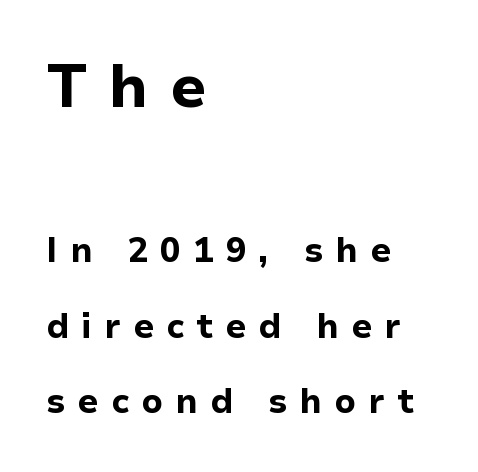
Q: Is the text bold? A: Yes.
Q: Is the text italic (slanted)? A: No, it is upright.
Q: Is the typeface a serif or a sans-serif typeface? A: Sans-serif.
Q: Is the text underlined? A: No.
Q: How is the paragraph aligned? A: Left-aligned.
Q: Is the spacing between letters normal or unusually wide? A: Unusually wide.
Q: Is the spacing between lines tight, normal or loose? A: Loose.
Q: Which block of text is set in a larger size, the first (top) or the second (bottom)? A: The first (top) one.
Q: Width (condensed, normal, or wide)? A: Normal.
Q: Stroke contrast? A: Low.
Q: x-height? A: Medium.
Q: Monospaced? A: No.
